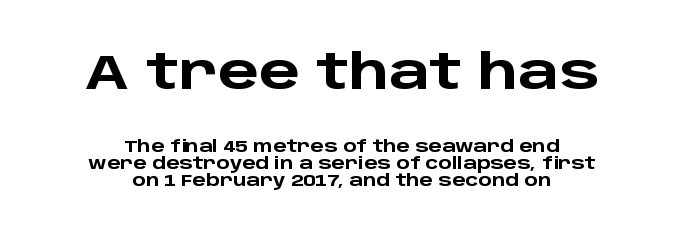
The image shows 48 px heavy, wide sans-serif type, upright; set centered, tight line spacing (1.06x), normal letter spacing, not underlined; the first (top) block is 3.0x larger; low stroke contrast and a large x-height.
